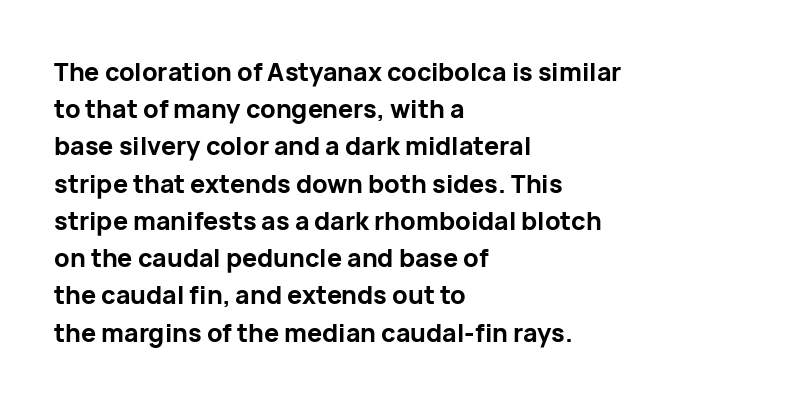
The image shows 25 px bold type, upright; set left-aligned, normal line spacing (1.49x), normal letter spacing, not underlined.
